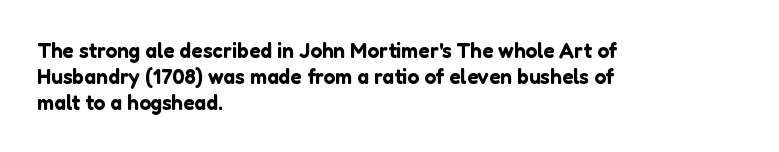
{"italic": "no", "underline": "no", "align": "left", "line_spacing_ratio": 1.23, "letter_spacing": "normal", "letter_spacing_em": 0.0, "glyph_px": 21}
